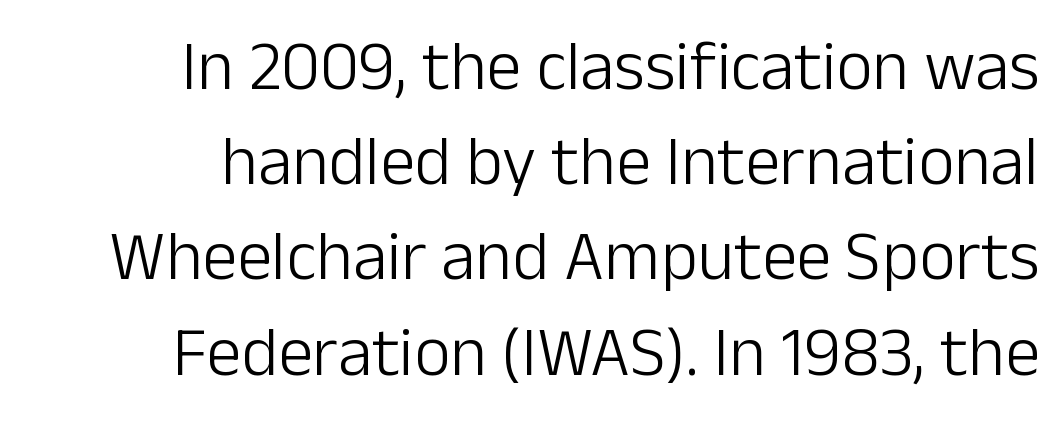
The image shows 70 px light sans-serif type, upright; set right-aligned, normal line spacing (1.36x), normal letter spacing, not underlined; low stroke contrast and a medium x-height.
